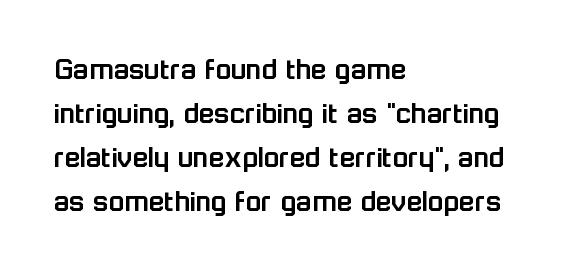
The image shows 32 px sans-serif type, upright; set left-aligned, normal line spacing (1.37x), normal letter spacing, not underlined; low stroke contrast and a medium x-height.
